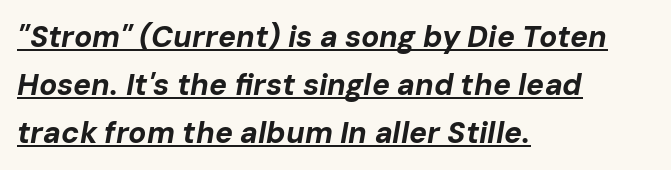
{"italic": "yes", "lean": "right", "slant_degrees": 10, "bold": "yes", "weight": "bold", "width": "normal", "stroke_contrast": "low", "x_height": "medium", "monospaced": "no", "underline": "yes", "align": "left", "line_spacing": "normal", "line_spacing_ratio": 1.6, "letter_spacing": "normal", "letter_spacing_em": 0.0, "glyph_px": 30}
